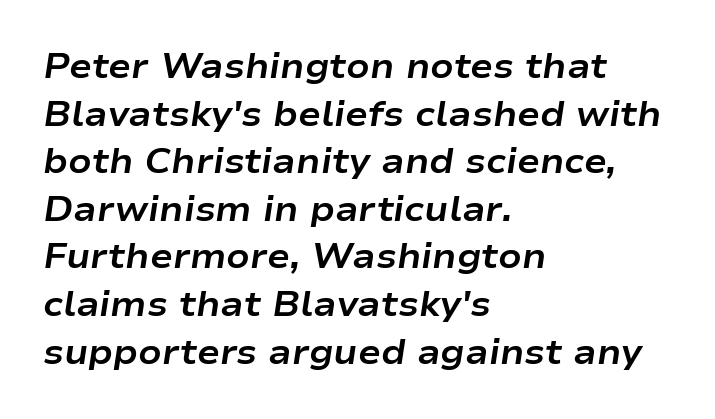
{"italic": "yes", "lean": "right", "slant_degrees": 9, "bold": "yes", "weight": "bold", "width": "wide", "stroke_contrast": "low", "x_height": "medium", "monospaced": "no", "underline": "no", "align": "left", "line_spacing": "normal", "line_spacing_ratio": 1.4, "letter_spacing": "normal", "letter_spacing_em": 0.0, "glyph_px": 34}
